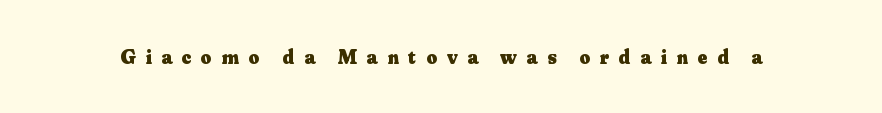
The image shows 21 px bold type, upright; set unusually wide letter spacing (+0.46 em), not underlined.
